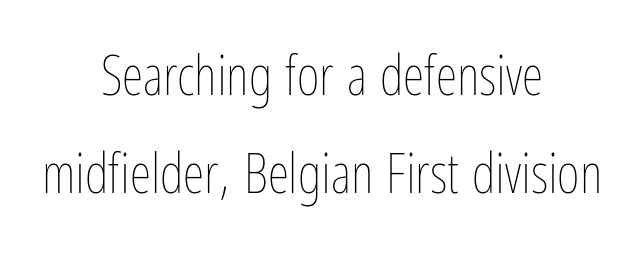
{"italic": "no", "bold": "no", "weight": "thin", "width": "condensed", "stroke_contrast": "low", "x_height": "medium", "monospaced": "no", "underline": "no", "align": "center", "line_spacing_ratio": 1.78, "letter_spacing": "normal", "letter_spacing_em": 0.0, "glyph_px": 55}
